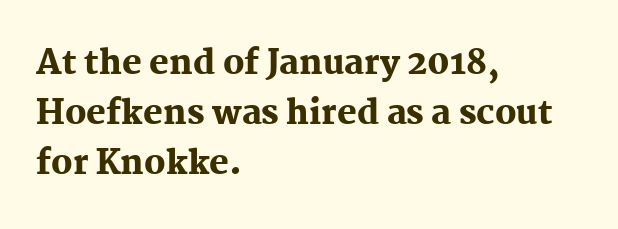
The image shows 33 px heavy serif type, upright; set left-aligned, normal line spacing (1.51x), normal letter spacing, not underlined; medium stroke contrast and a medium x-height.
